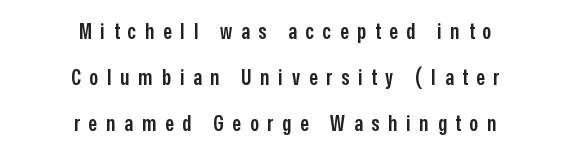
Q: Is the text bold? A: Semi-bold.
Q: Is the text italic (slanted)? A: No, it is upright.
Q: Is the text underlined? A: No.
Q: How is the paragraph aligned? A: Centered.
Q: Is the spacing between letters normal or unusually wide? A: Unusually wide.
Q: Is the spacing between lines tight, normal or loose? A: Loose.
